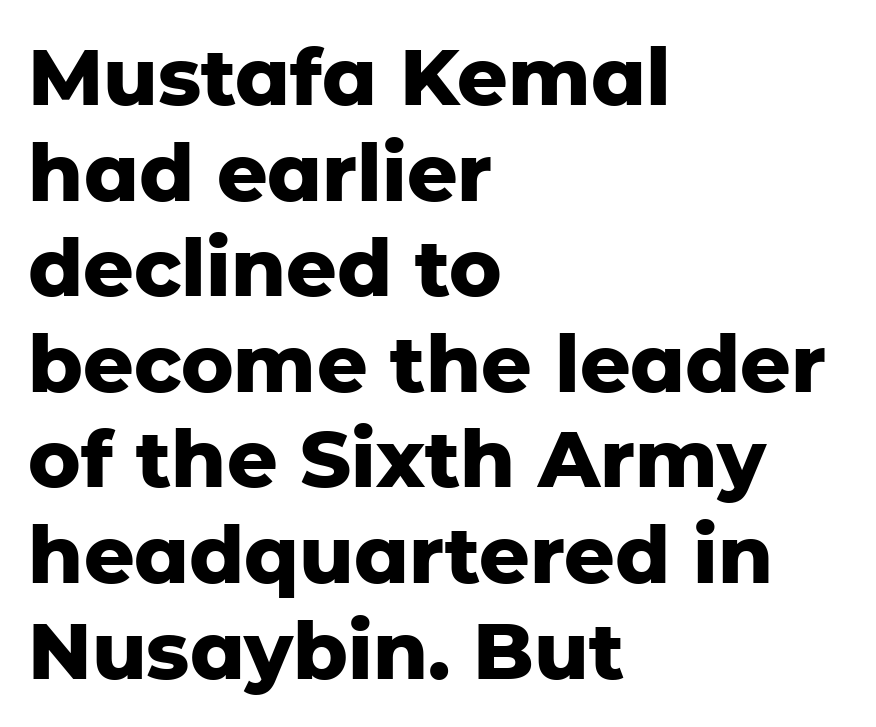
The image shows 79 px heavy sans-serif type, upright; set left-aligned, line spacing 1.21x, normal letter spacing, not underlined; low stroke contrast and a medium x-height.
